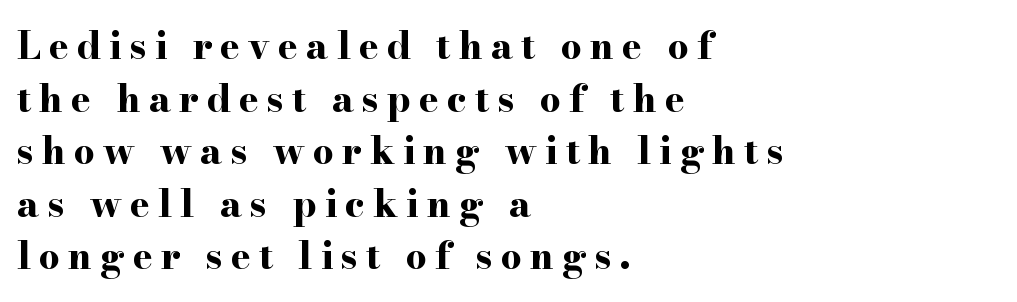
The image shows 37 px bold, wide serif type, upright; set left-aligned, normal line spacing (1.42x), unusually wide letter spacing (+0.22 em), not underlined; high stroke contrast and a small x-height.
